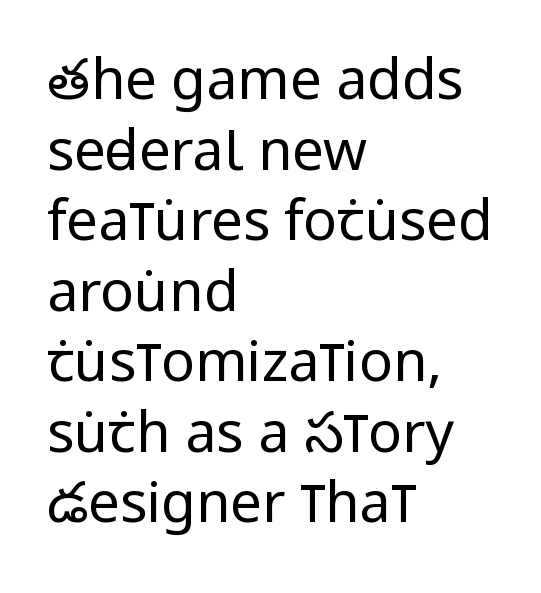
{"serif": "no", "italic": "no", "bold": "no", "weight": "regular", "width": "condensed", "stroke_contrast": "low", "x_height": "large", "monospaced": "no", "underline": "no", "align": "left", "line_spacing": "normal", "line_spacing_ratio": 1.26, "letter_spacing": "normal", "letter_spacing_em": 0.0, "glyph_px": 56}
